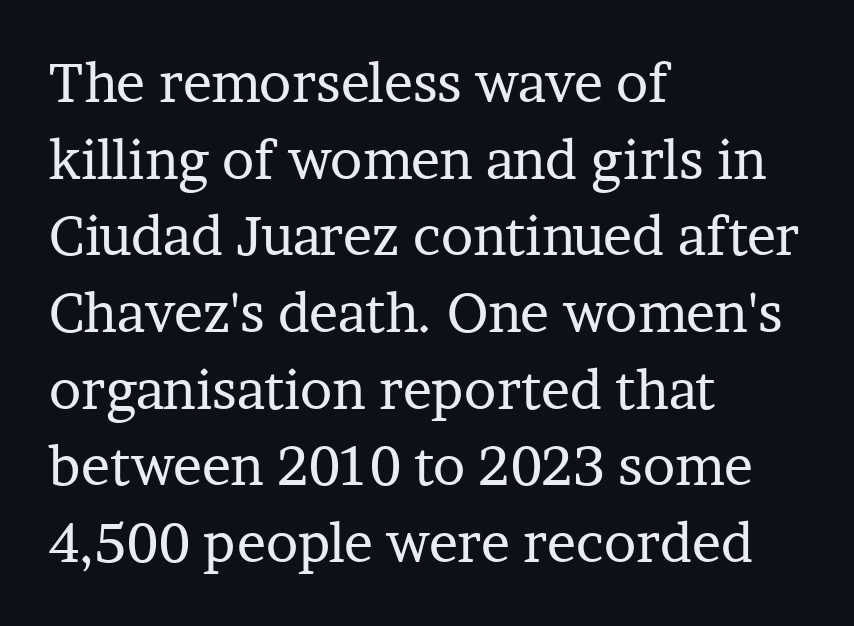
Q: Is the text bold? A: No.
Q: Is the text italic (slanted)? A: No, it is upright.
Q: Is the typeface a serif or a sans-serif typeface? A: Serif.
Q: Is the text underlined? A: No.
Q: How is the paragraph aligned? A: Left-aligned.
Q: Is the spacing between letters normal or unusually wide? A: Normal.
Q: Is the spacing between lines tight, normal or loose? A: Normal.
Q: Width (condensed, normal, or wide)? A: Normal.
Q: Stroke contrast? A: Low.
Q: x-height? A: Medium.
Q: Monospaced? A: No.
